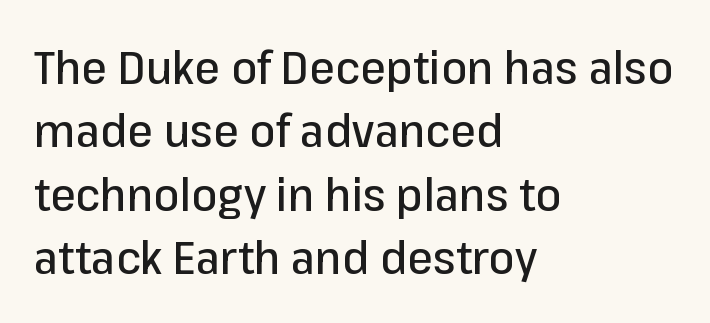
The typeface chosen for these lines omits serifs. Teacher's note: observe the even left margin — that is flush-left alignment. Note the varied advance widths — an 'i' is clearly narrower than an 'm'. Designer's note — italics off, roman on. Reading down the column, the eye jumps a familiar distance to each next line. Glance below the letters and you will spot only blank space.
